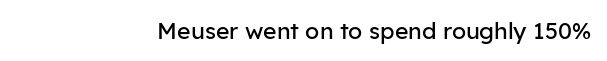
Q: Is the text bold? A: No.
Q: Is the text italic (slanted)? A: No, it is upright.
Q: Is the text underlined? A: No.
Q: Is the spacing between letters normal or unusually wide? A: Normal.
